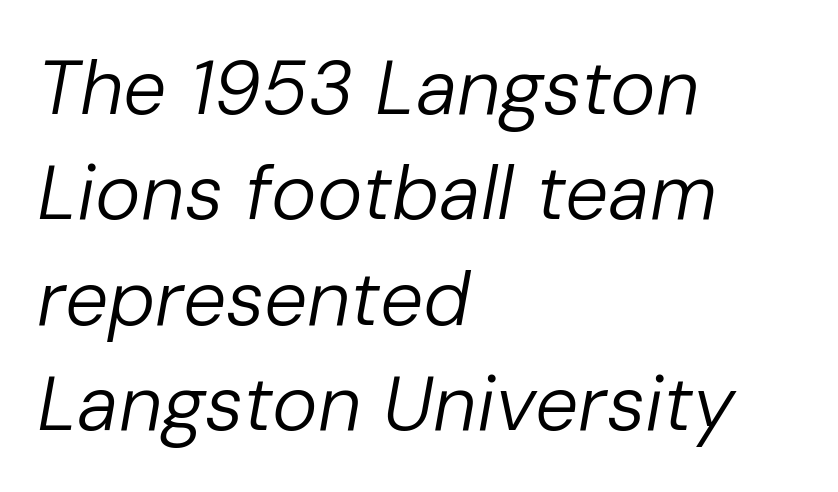
Q: Is the text bold? A: No.
Q: Is the text italic (slanted)? A: Yes, it leans right by about 10 degrees.
Q: Is the text underlined? A: No.
Q: How is the paragraph aligned? A: Left-aligned.
Q: Is the spacing between letters normal or unusually wide? A: Normal.
Q: Is the spacing between lines tight, normal or loose? A: Normal.
Q: Width (condensed, normal, or wide)? A: Normal.
Q: Stroke contrast? A: Low.
Q: x-height? A: Medium.
Q: Monospaced? A: No.
